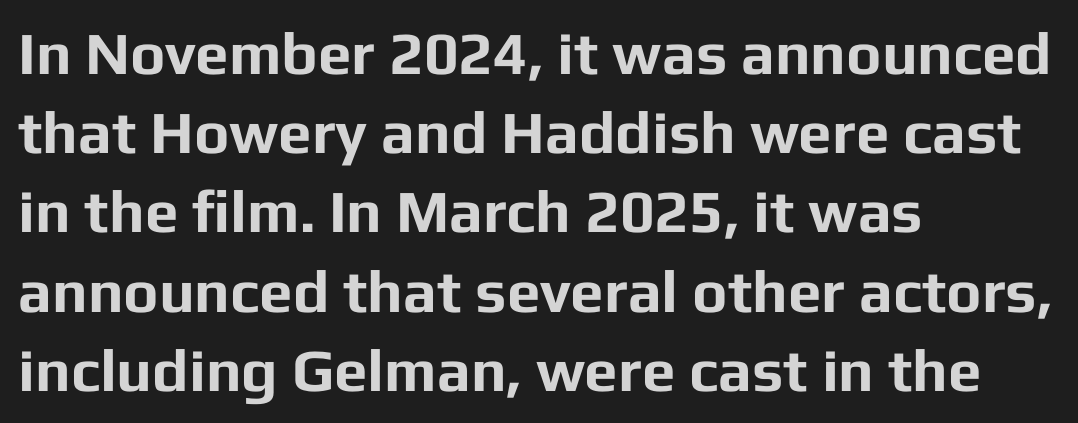
The image shows 60 px bold sans-serif type, upright; set left-aligned, normal line spacing (1.32x), normal letter spacing, not underlined; low stroke contrast and a medium x-height.
